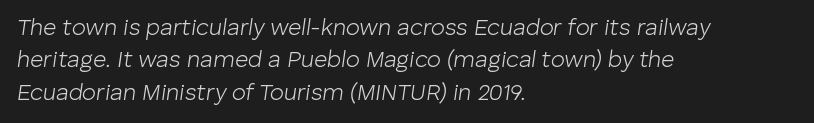
{"italic": "yes", "lean": "right", "slant_degrees": 8, "bold": "no", "underline": "no", "align": "left", "line_spacing": "normal", "line_spacing_ratio": 1.41, "letter_spacing": "normal", "letter_spacing_em": 0.0, "glyph_px": 23}
